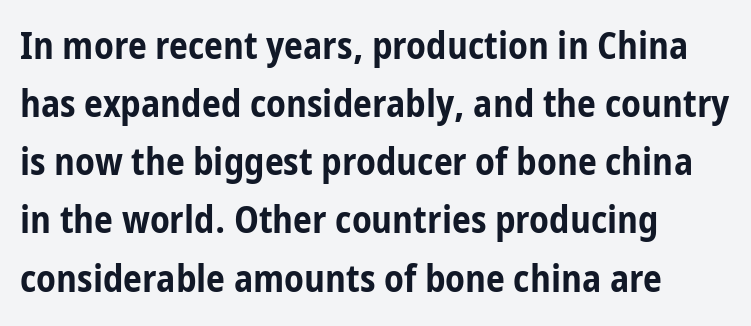
Q: Is the text bold? A: Yes.
Q: Is the text italic (slanted)? A: No, it is upright.
Q: Is the typeface a serif or a sans-serif typeface? A: Sans-serif.
Q: Is the text underlined? A: No.
Q: How is the paragraph aligned? A: Left-aligned.
Q: Is the spacing between letters normal or unusually wide? A: Normal.
Q: Is the spacing between lines tight, normal or loose? A: Normal.
Q: Width (condensed, normal, or wide)? A: Condensed.
Q: Stroke contrast? A: Low.
Q: x-height? A: Medium.
Q: Monospaced? A: No.
